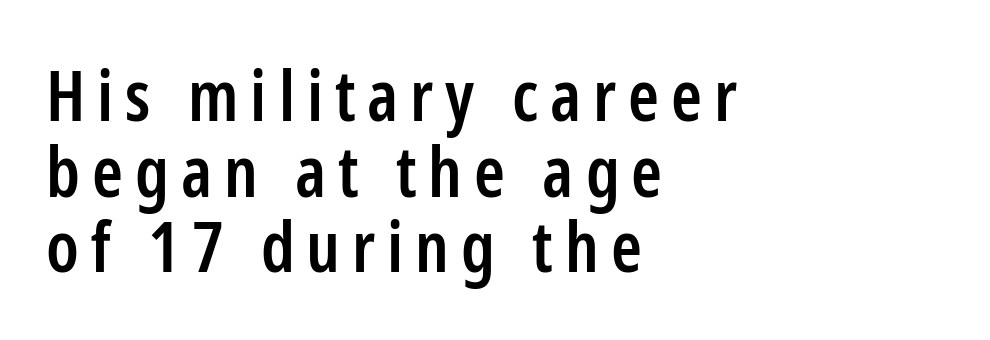
Q: Is the text bold? A: Semi-bold.
Q: Is the text italic (slanted)? A: No, it is upright.
Q: Is the typeface a serif or a sans-serif typeface? A: Sans-serif.
Q: Is the text underlined? A: No.
Q: How is the paragraph aligned? A: Left-aligned.
Q: Is the spacing between lines tight, normal or loose? A: Tight.
Q: Width (condensed, normal, or wide)? A: Condensed.
Q: Stroke contrast? A: Low.
Q: x-height? A: Medium.
Q: Monospaced? A: No.
